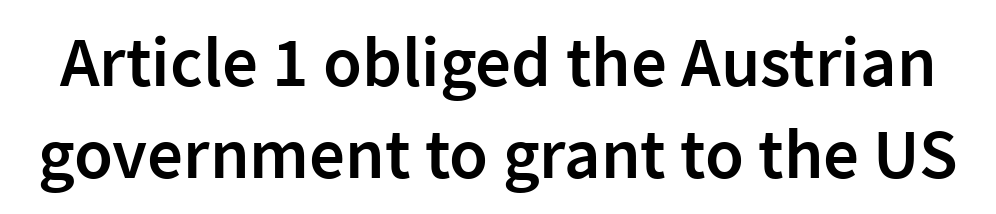
Q: Is the text bold? A: Semi-bold.
Q: Is the text italic (slanted)? A: No, it is upright.
Q: Is the typeface a serif or a sans-serif typeface? A: Sans-serif.
Q: Is the text underlined? A: No.
Q: Is the spacing between letters normal or unusually wide? A: Normal.
Q: Is the spacing between lines tight, normal or loose? A: Normal.
Q: Width (condensed, normal, or wide)? A: Normal.
Q: Stroke contrast? A: Low.
Q: x-height? A: Medium.
Q: Monospaced? A: No.
